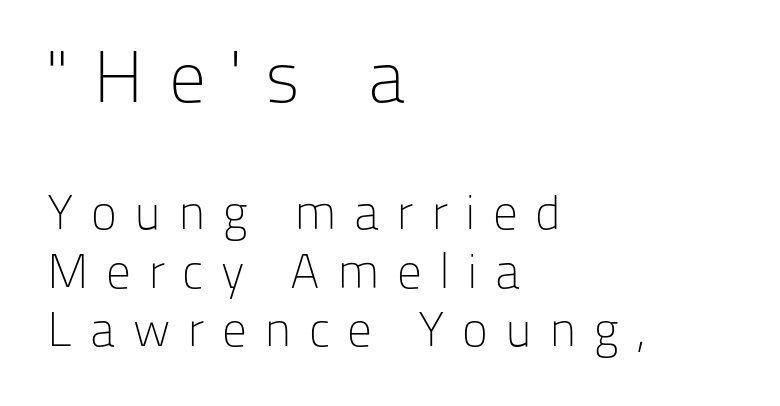
The weight would be labelled regular, book, light, or lighter still. Bigger letters appear in the top chunk; the bottom chunk is reduced. Alignment: flush left. The letters stand upright; this is a roman face.
